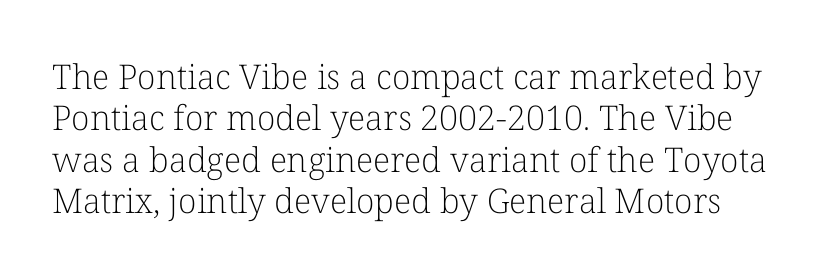
No word sits above an underline. The letters sit at their default tracking, neither squeezed nor spread. Is this a fixed-width face? No — the glyphs have proportional, varying widths. The face used here is seriffed, in the tradition of book romans.
